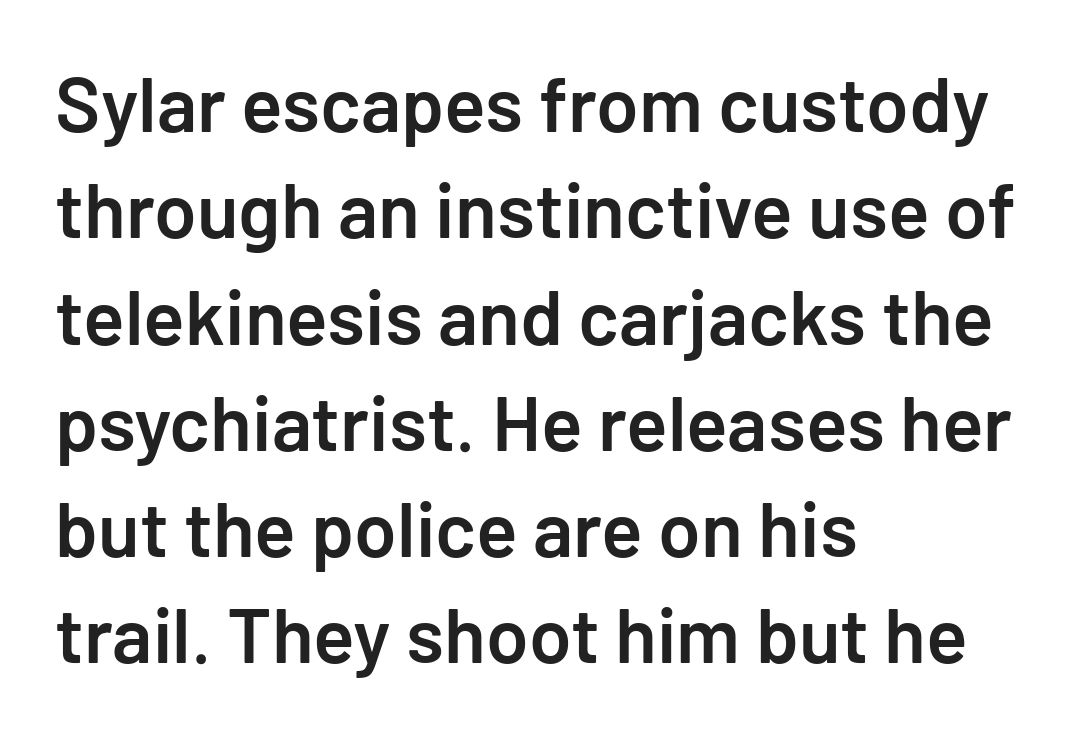
The image shows 77 px semibold sans-serif type, upright; set left-aligned, normal line spacing (1.38x), normal letter spacing, not underlined; low stroke contrast and a medium x-height.
